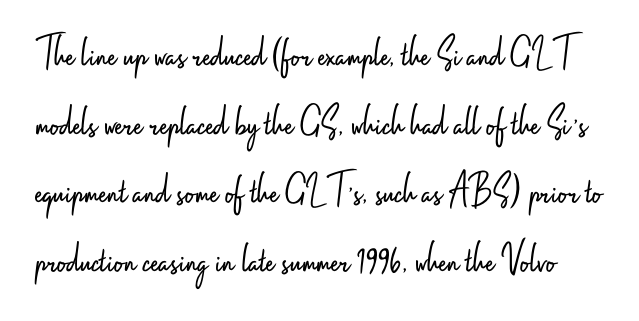
The image shows 44 px light, condensed sans-serif type; set normal line spacing (1.56x), normal letter spacing, not underlined; low stroke contrast and a small x-height.
